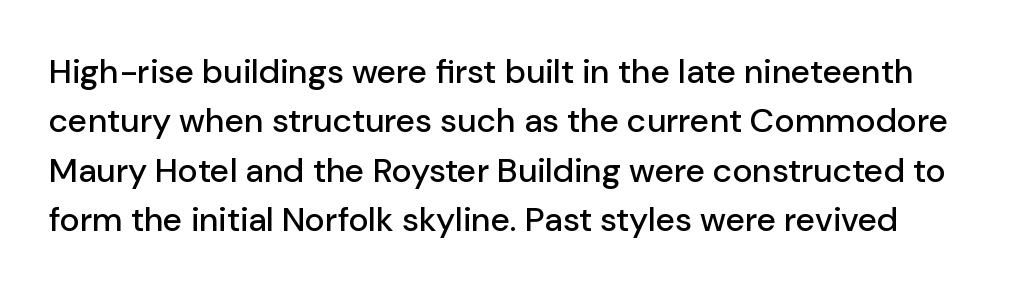
Here the designer chose a conventional face with non-uniform glyph widths. Descenders hang freely into open space. The type sits square on the baseline with zero lean. Serifs: no, the terminals of the letterforms are clean.
